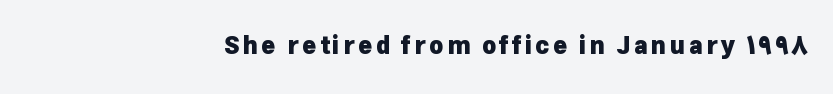
The image shows 24 px bold type, upright; set right-aligned, not underlined.
